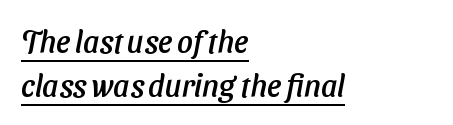
The image shows 31 px sans-serif type; set left-aligned, normal line spacing (1.42x), normal letter spacing, underlined; low stroke contrast and a medium x-height.
